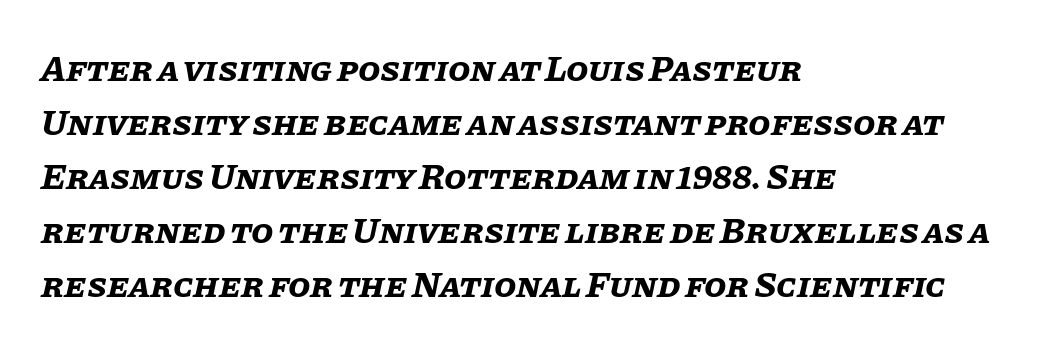
Q: Is the text bold? A: Yes.
Q: Is the text italic (slanted)? A: Yes, it leans right by about 11 degrees.
Q: Is the text underlined? A: No.
Q: How is the paragraph aligned? A: Left-aligned.
Q: Is the spacing between letters normal or unusually wide? A: Normal.
Q: Is the spacing between lines tight, normal or loose? A: Normal.
Q: Width (condensed, normal, or wide)? A: Normal.
Q: Stroke contrast? A: Low.
Q: x-height? A: Large.
Q: Monospaced? A: No.
